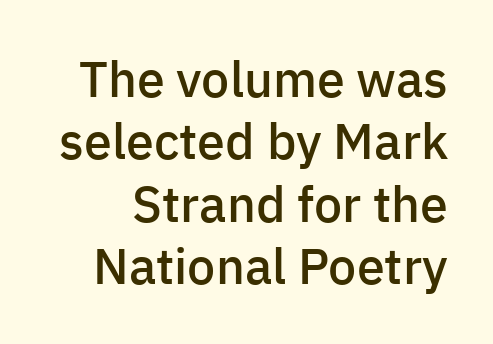
Is there much room between lines? A standard amount, neither cramped nor airy. You could not count columns in this text — the font is proportionally spaced. This is the regular roman posture of the typeface. Plain, unruled lines of type. Characters follow at the spacing the type designer built in. This is sans-serif lettering, the kind often seen on screens and signage.
